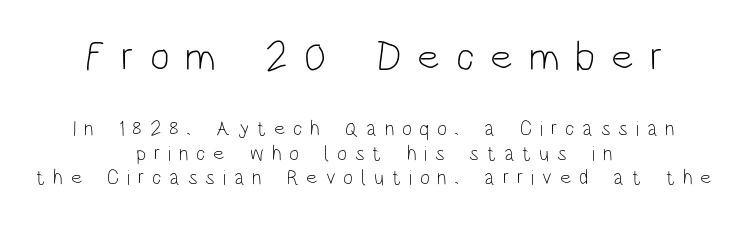
The text was rendered using a sans face with plain stroke endings. The emphasis by scale lands on block number one, above. Tracking value appears strongly positive — letters spread wide. Reading down the block, each line starts at a different indent, mirrored at its end. Words float on clear page, feet unadorned.
